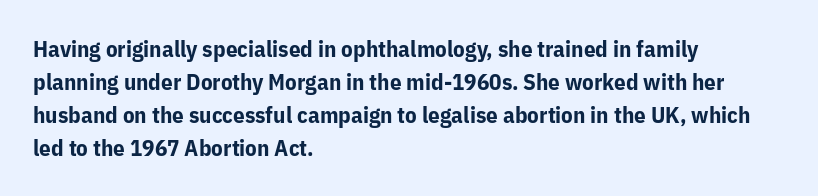
{"italic": "no", "bold": "yes", "underline": "no", "align": "left", "line_spacing": "normal", "line_spacing_ratio": 1.43, "letter_spacing": "normal", "letter_spacing_em": 0.0, "glyph_px": 23}
